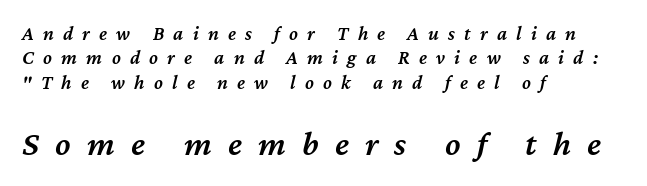
Q: Is the text bold? A: Semi-bold.
Q: Is the text italic (slanted)? A: Yes, it leans right by about 12 degrees.
Q: Is the text underlined? A: No.
Q: How is the paragraph aligned? A: Left-aligned.
Q: Is the spacing between letters normal or unusually wide? A: Unusually wide.
Q: Which block of text is set in a larger size, the first (top) or the second (bottom)? A: The second (bottom) one.
Q: Width (condensed, normal, or wide)? A: Normal.
Q: Stroke contrast? A: Medium.
Q: x-height? A: Medium.
Q: Monospaced? A: No.
